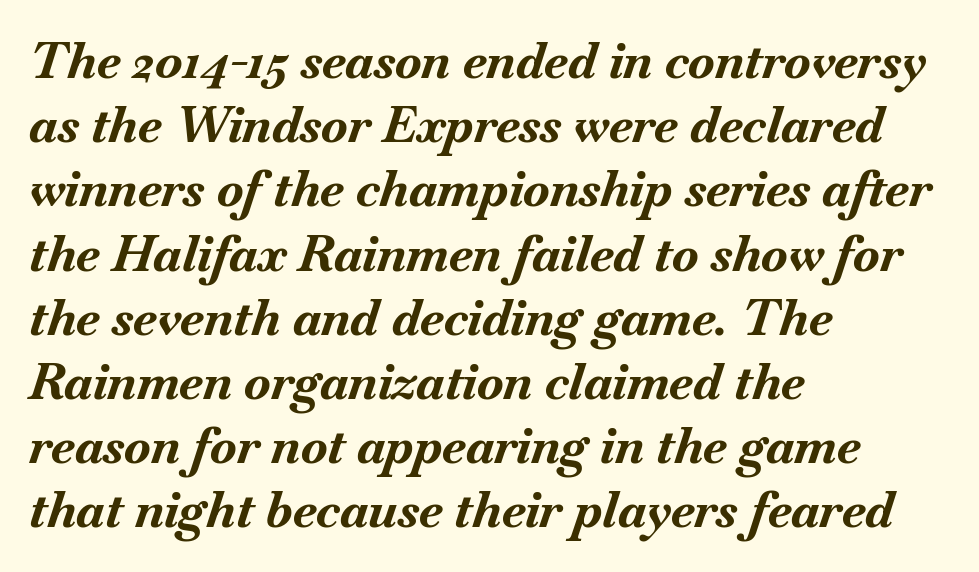
Reading down the column, the eye jumps a familiar distance to each next line. Designer's note — italics engaged. Inter-character spacing is left at the font's built-in metrics. Plenty of ink on the page — the face is bold. A classic flush-left, rag-right setting is used for this passage. The letters advance in unequal steps, a hallmark of proportional type.
